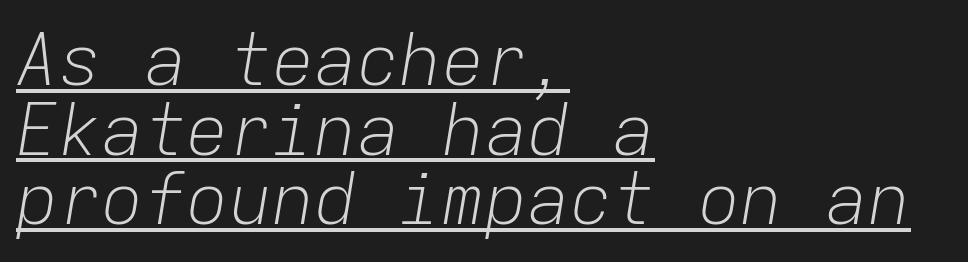
Q: Is the text bold? A: No.
Q: Is the text italic (slanted)? A: Yes, it leans right by about 9 degrees.
Q: Is the text underlined? A: Yes.
Q: How is the paragraph aligned? A: Left-aligned.
Q: Is the spacing between letters normal or unusually wide? A: Normal.
Q: Is the spacing between lines tight, normal or loose? A: Tight.
Q: Width (condensed, normal, or wide)? A: Normal.
Q: Stroke contrast? A: Low.
Q: x-height? A: Medium.
Q: Monospaced? A: Yes.
